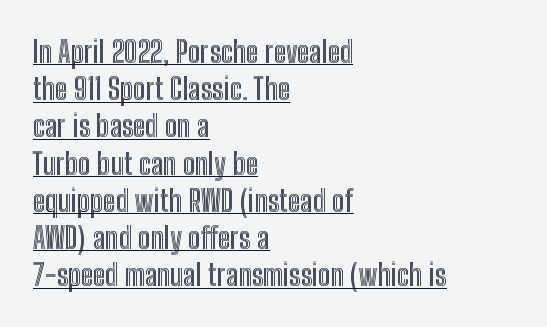
{"italic": "no", "width": "condensed", "x_height": "medium", "monospaced": "no", "underline": "yes", "align": "left", "line_spacing_ratio": 1.24, "letter_spacing": "normal", "letter_spacing_em": 0.0, "glyph_px": 30}
